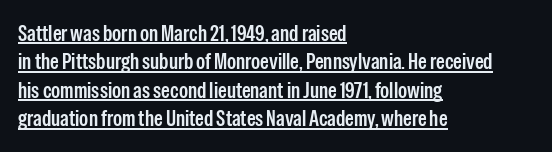
The image shows 22 px text type, upright; set left-aligned, normal line spacing (1.29x), normal letter spacing, underlined.
